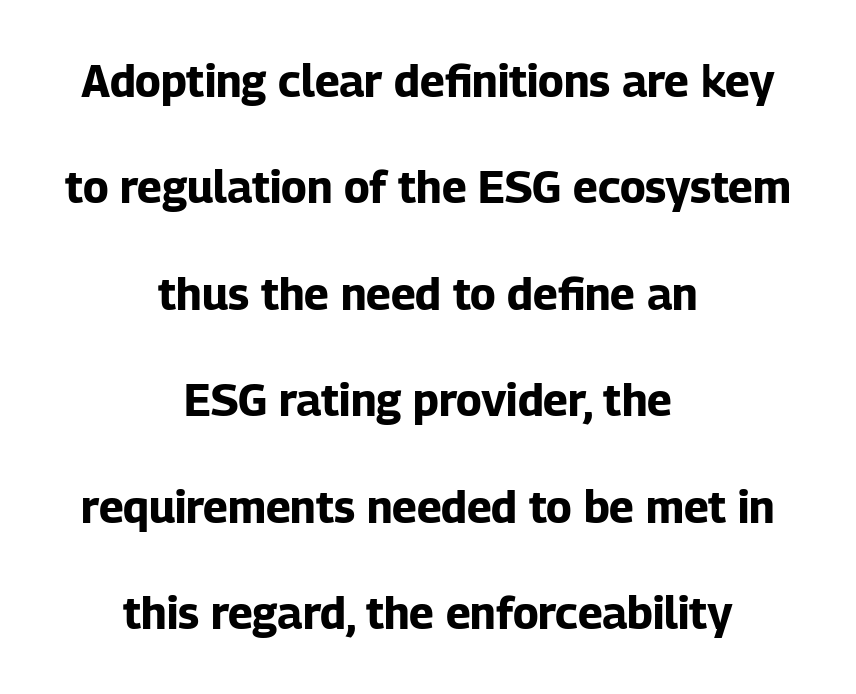
{"serif": "no", "italic": "no", "bold": "yes", "weight": "bold", "width": "normal", "stroke_contrast": "low", "x_height": "medium", "monospaced": "no", "underline": "no", "align": "center", "line_spacing": "loose", "line_spacing_ratio": 2.42, "letter_spacing": "normal", "letter_spacing_em": 0.0, "glyph_px": 44}
